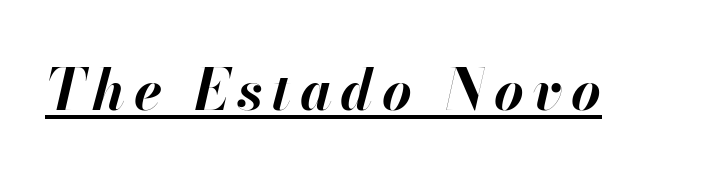
Spacing verdict: proportional, widths tailored to each character. Honestly, the underline is the first thing you notice here. The letters are slanted; this is an italic face. Typographic density is high because the face is bold.
